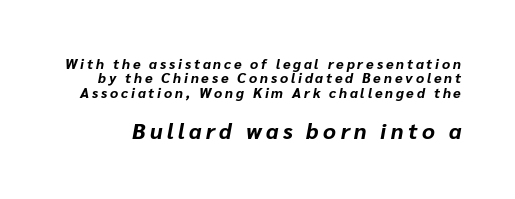
The glyphs look as if they've been sheared to an angle. Observe the wide spacing: letters keep a clear distance from each other. Descenders are the only things crossing below the line. You could barely slide anything between these rows. Whoever set this made the second block the dominant, larger element.
